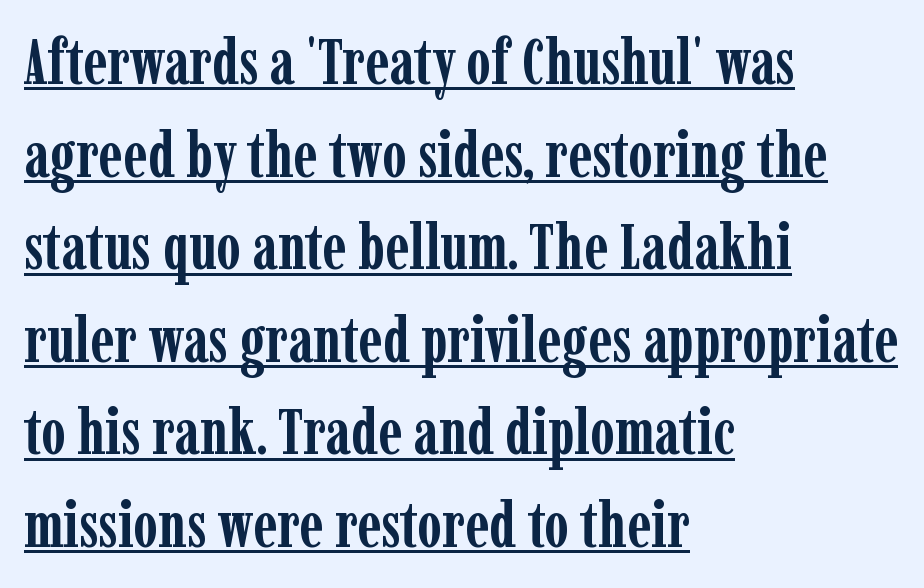
Q: Is the text bold? A: Yes.
Q: Is the text italic (slanted)? A: No, it is upright.
Q: Is the typeface a serif or a sans-serif typeface? A: Serif.
Q: Is the text underlined? A: Yes.
Q: How is the paragraph aligned? A: Left-aligned.
Q: Is the spacing between letters normal or unusually wide? A: Normal.
Q: Is the spacing between lines tight, normal or loose? A: Normal.
Q: Width (condensed, normal, or wide)? A: Condensed.
Q: Stroke contrast? A: Low.
Q: x-height? A: Medium.
Q: Monospaced? A: No.
